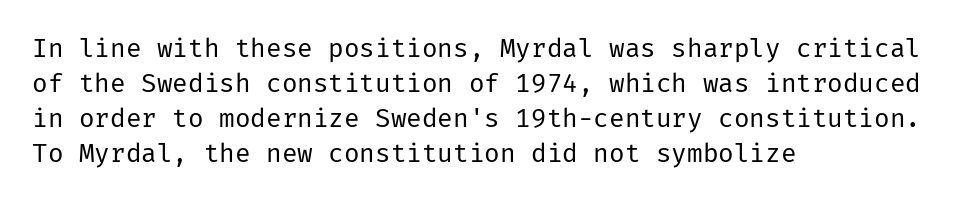
Q: Is the text bold? A: No.
Q: Is the text italic (slanted)? A: No, it is upright.
Q: Is the text underlined? A: No.
Q: How is the paragraph aligned? A: Left-aligned.
Q: Is the spacing between letters normal or unusually wide? A: Normal.
Q: Is the spacing between lines tight, normal or loose? A: Normal.
